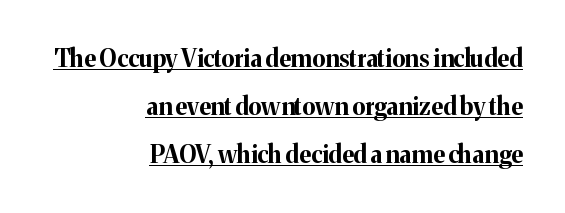
The image shows 24 px bold type, upright; set right-aligned, loose line spacing (1.99x), normal letter spacing, underlined.
